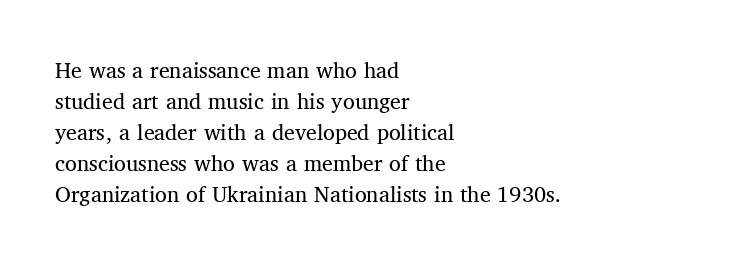
These lines keep a tight, regular rhythm from letter to letter. Notice how descenders clear the ascenders below comfortably — that's standard leading. These lines were composed using upright roman letters. One-word summary of the alignment: left. Nobody drew a line under any word here. The typesetting does not lean heavy: it is not bold.
